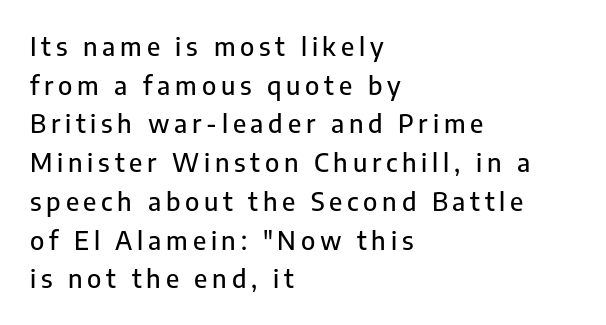
Q: Is the text italic (slanted)? A: No, it is upright.
Q: Is the text underlined? A: No.
Q: How is the paragraph aligned? A: Left-aligned.
Q: Is the spacing between lines tight, normal or loose? A: Normal.
